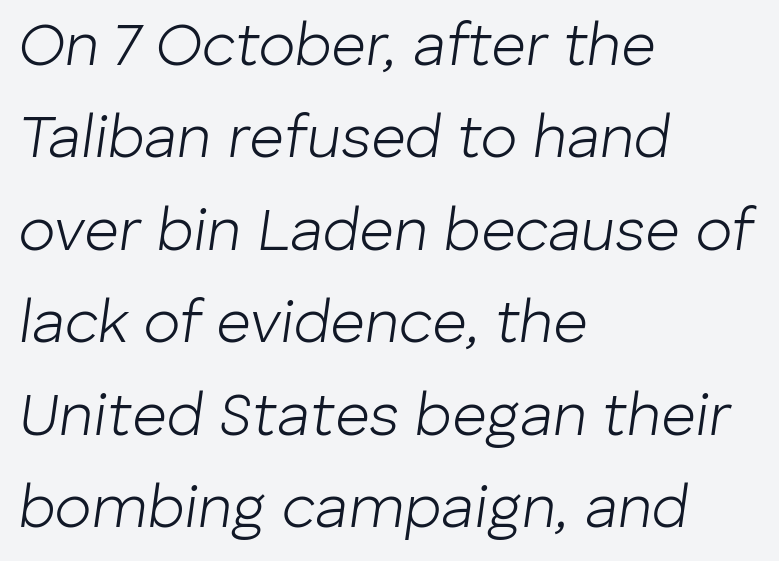
{"italic": "yes", "lean": "right", "slant_degrees": 8, "bold": "no", "weight": "light", "width": "normal", "stroke_contrast": "low", "x_height": "medium", "monospaced": "no", "underline": "no", "align": "left", "line_spacing": "normal", "line_spacing_ratio": 1.54, "letter_spacing": "normal", "letter_spacing_em": 0.0, "glyph_px": 60}
